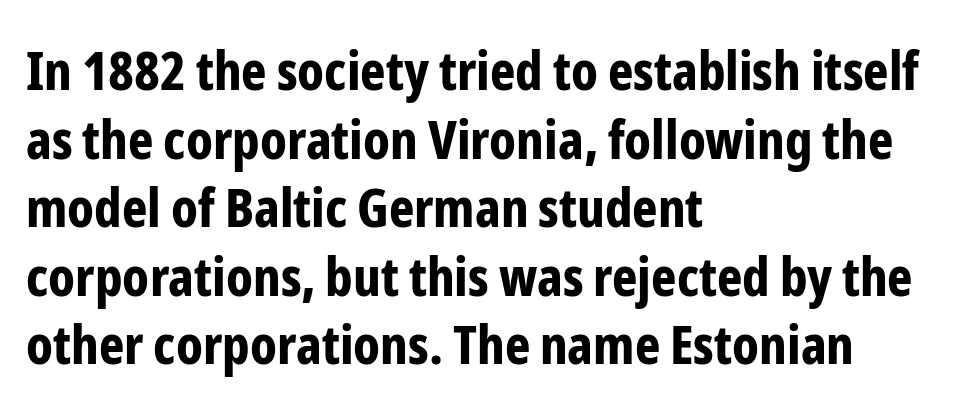
Q: Is the text bold? A: Yes.
Q: Is the text italic (slanted)? A: No, it is upright.
Q: Is the typeface a serif or a sans-serif typeface? A: Sans-serif.
Q: Is the text underlined? A: No.
Q: How is the paragraph aligned? A: Left-aligned.
Q: Is the spacing between letters normal or unusually wide? A: Normal.
Q: Is the spacing between lines tight, normal or loose? A: Normal.
Q: Width (condensed, normal, or wide)? A: Condensed.
Q: Stroke contrast? A: Low.
Q: x-height? A: Medium.
Q: Monospaced? A: No.
